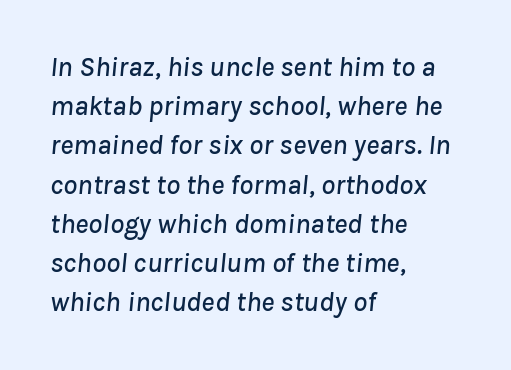
{"italic": "yes", "lean": "right", "slant_degrees": 8, "width": "normal", "stroke_contrast": "low", "x_height": "medium", "monospaced": "no", "underline": "no", "align": "left", "line_spacing": "normal", "line_spacing_ratio": 1.4, "letter_spacing": "normal", "letter_spacing_em": 0.0, "glyph_px": 28}
